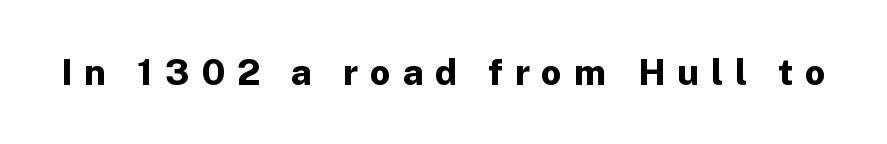
{"serif": "no", "italic": "no", "bold": "yes", "weight": "bold", "width": "normal", "stroke_contrast": "low", "x_height": "medium", "monospaced": "no", "underline": "no", "letter_spacing": "wide", "letter_spacing_em": 0.33, "glyph_px": 36}
